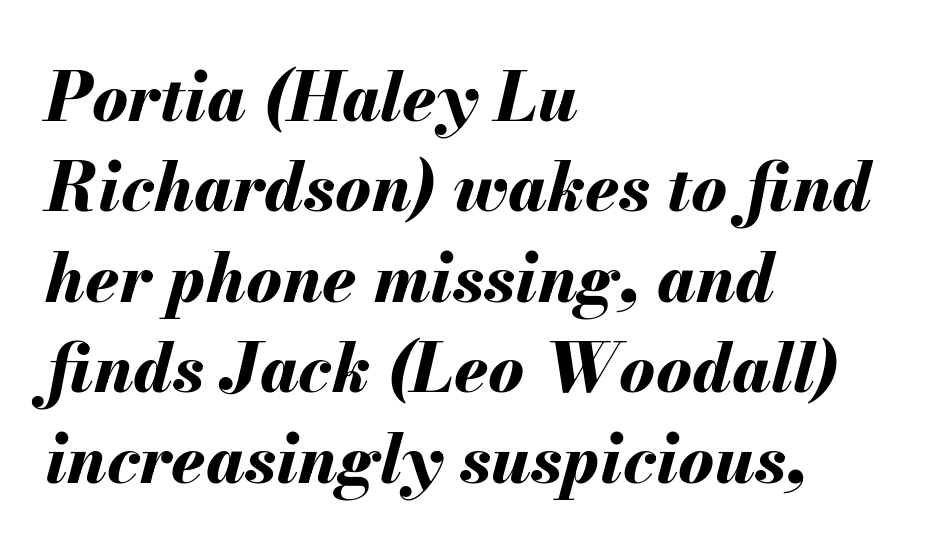
{"italic": "yes", "lean": "right", "slant_degrees": 13, "bold": "yes", "weight": "bold", "width": "normal", "stroke_contrast": "medium", "x_height": "small", "monospaced": "no", "underline": "no", "align": "left", "line_spacing": "normal", "line_spacing_ratio": 1.35, "letter_spacing": "normal", "letter_spacing_em": 0.0, "glyph_px": 67}
